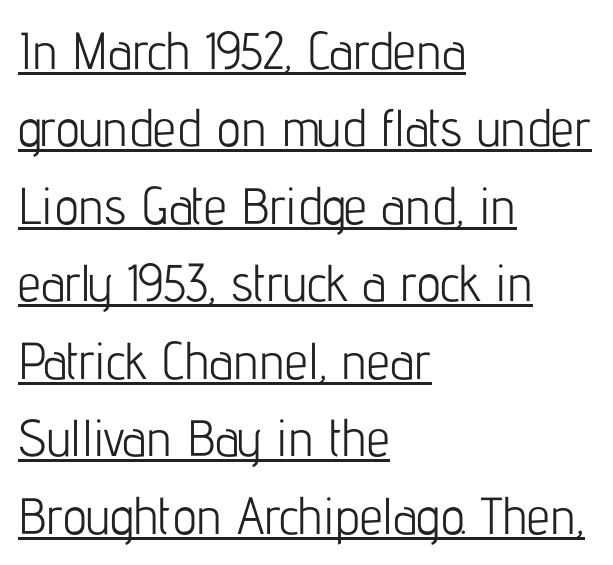
The image shows 52 px light, condensed sans-serif type, upright; set left-aligned, normal line spacing (1.49x), normal letter spacing, underlined; low stroke contrast and a medium x-height.
